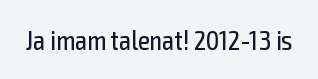
The image shows 27 px text type, upright; set normal letter spacing, not underlined.
